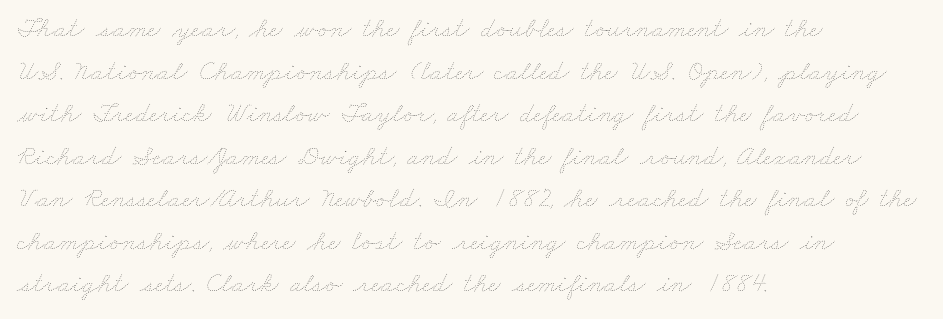
Q: Is the text bold? A: No.
Q: Is the text underlined? A: No.
Q: How is the paragraph aligned? A: Left-aligned.
Q: Is the spacing between letters normal or unusually wide? A: Normal.
Q: Is the spacing between lines tight, normal or loose? A: Normal.
Q: Width (condensed, normal, or wide)? A: Wide.
Q: Stroke contrast? A: Low.
Q: x-height? A: Small.
Q: Monospaced? A: No.
